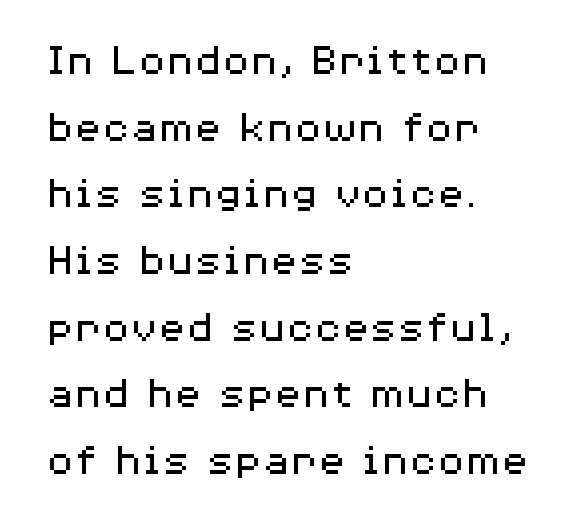
Q: Is the text bold? A: No.
Q: Is the text italic (slanted)? A: No, it is upright.
Q: Is the typeface a serif or a sans-serif typeface? A: Sans-serif.
Q: Is the text underlined? A: No.
Q: How is the paragraph aligned? A: Left-aligned.
Q: Is the spacing between letters normal or unusually wide? A: Normal.
Q: Is the spacing between lines tight, normal or loose? A: Normal.
Q: Width (condensed, normal, or wide)? A: Wide.
Q: Stroke contrast? A: Medium.
Q: x-height? A: Medium.
Q: Monospaced? A: No.
